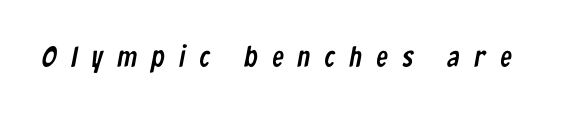
The face used here is proportionally spaced, like ordinary book or web type. Nothing sits at the stroke ends, so this counts as sans-serif. Glance below the letters and you will spot only blank space. Short note: letters widely spaced.
